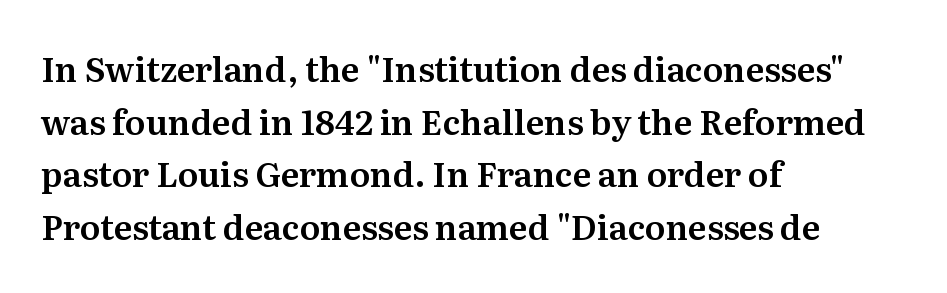
The image shows 34 px serif type, upright; set left-aligned, normal line spacing (1.55x), normal letter spacing, not underlined; medium stroke contrast and a medium x-height.
